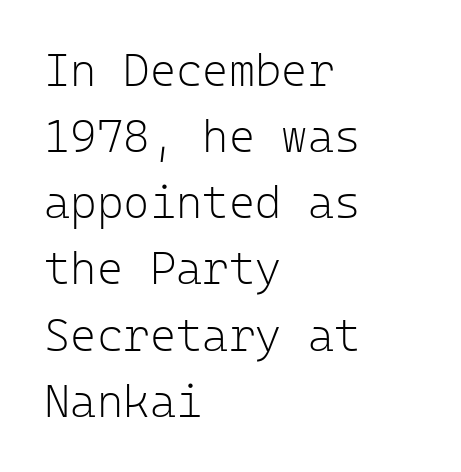
The image shows 45 px light sans-serif type, upright, monospaced; set left-aligned, normal line spacing (1.47x), normal letter spacing, not underlined; low stroke contrast and a medium x-height.
